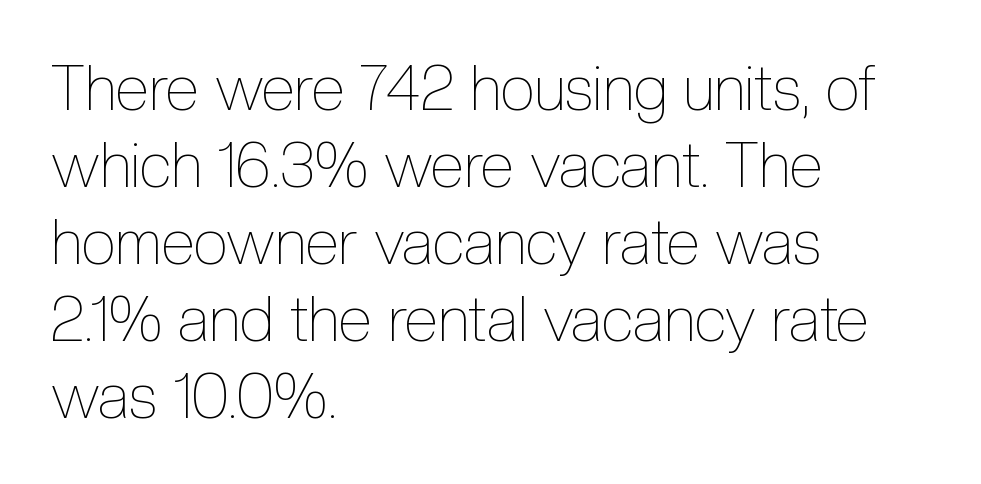
Q: Is the text bold? A: No.
Q: Is the text italic (slanted)? A: No, it is upright.
Q: Is the text underlined? A: No.
Q: How is the paragraph aligned? A: Left-aligned.
Q: Is the spacing between letters normal or unusually wide? A: Normal.
Q: Width (condensed, normal, or wide)? A: Condensed.
Q: x-height? A: Medium.
Q: Monospaced? A: No.
